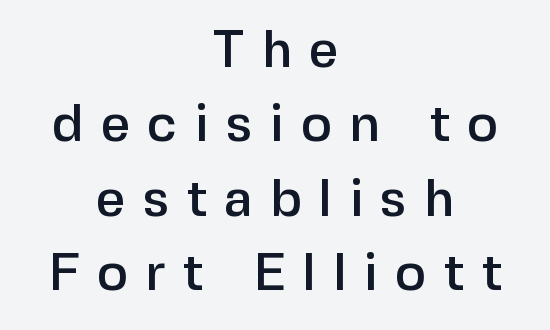
{"serif": "no", "italic": "no", "width": "normal", "stroke_contrast": "low", "x_height": "medium", "monospaced": "no", "underline": "no", "align": "center", "line_spacing": "normal", "line_spacing_ratio": 1.43, "letter_spacing": "wide", "letter_spacing_em": 0.33, "glyph_px": 52}
